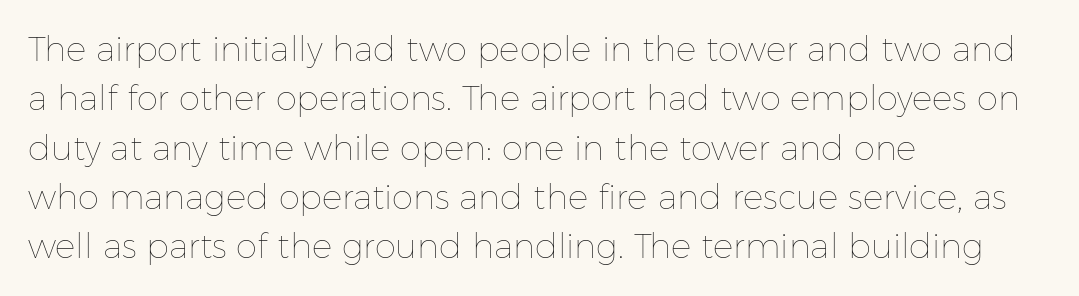
Q: Is the text bold? A: No.
Q: Is the text italic (slanted)? A: No, it is upright.
Q: Is the text underlined? A: No.
Q: How is the paragraph aligned? A: Left-aligned.
Q: Is the spacing between letters normal or unusually wide? A: Normal.
Q: Is the spacing between lines tight, normal or loose? A: Normal.
Q: Width (condensed, normal, or wide)? A: Normal.
Q: Stroke contrast? A: Low.
Q: x-height? A: Medium.
Q: Monospaced? A: No.
